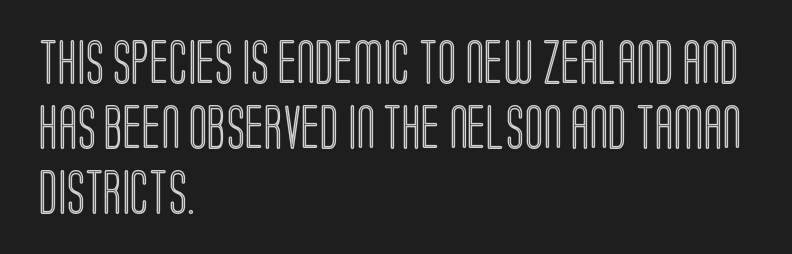
{"italic": "no", "width": "condensed", "x_height": "large", "monospaced": "no", "underline": "no", "align": "left", "line_spacing": "normal", "line_spacing_ratio": 1.48, "letter_spacing": "normal", "letter_spacing_em": 0.0, "glyph_px": 44}
